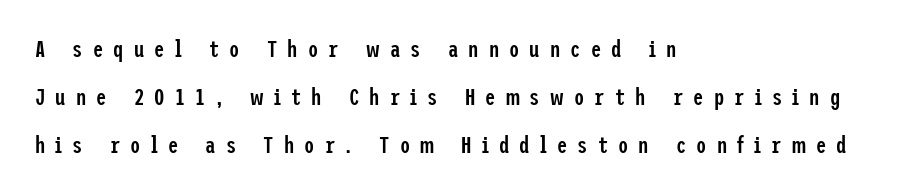
{"italic": "no", "bold": "semi", "underline": "no", "align": "left", "line_spacing": "loose", "line_spacing_ratio": 2.08, "letter_spacing": "wide", "letter_spacing_em": 0.44, "glyph_px": 23}
